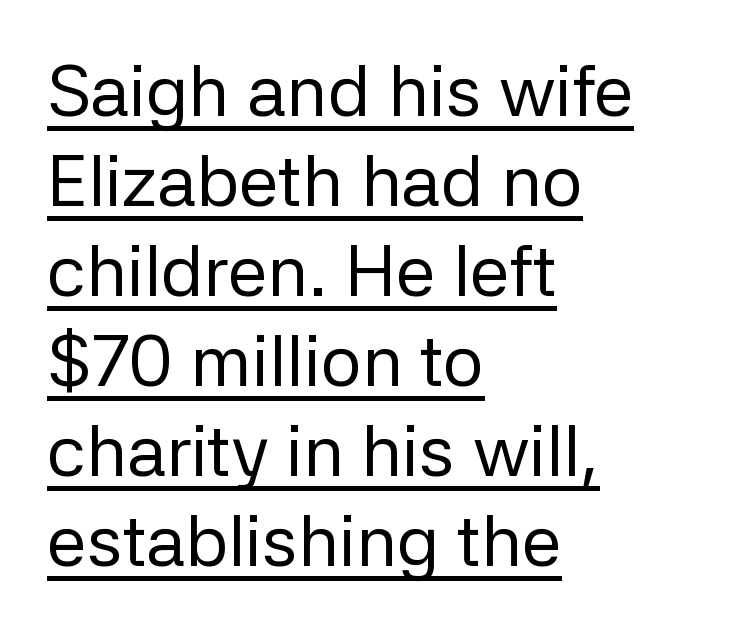
{"serif": "no", "italic": "no", "bold": "no", "weight": "regular", "width": "normal", "stroke_contrast": "low", "x_height": "medium", "monospaced": "no", "underline": "yes", "align": "left", "line_spacing": "normal", "line_spacing_ratio": 1.25, "letter_spacing": "normal", "letter_spacing_em": 0.0, "glyph_px": 72}
